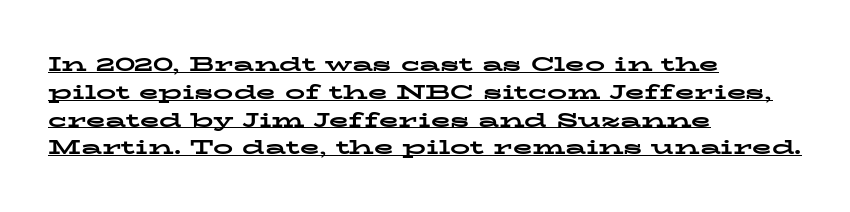
The image shows 20 px bold type, upright; set left-aligned, normal line spacing (1.39x), normal letter spacing, underlined.
